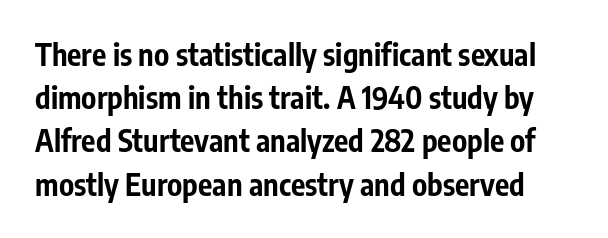
The image shows 30 px bold, condensed sans-serif type, upright; set normal line spacing (1.44x), normal letter spacing, not underlined; low stroke contrast and a medium x-height.
